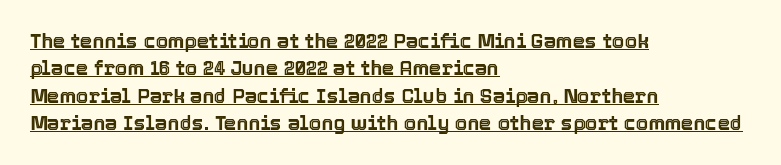
The image shows 20 px text type, upright; set left-aligned, normal line spacing (1.37x), normal letter spacing, underlined.
